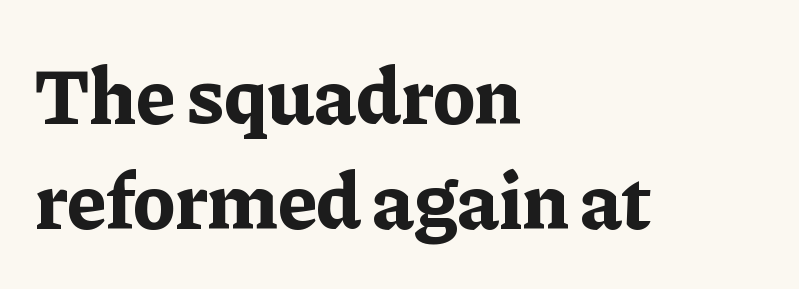
Q: Is the text bold? A: Yes.
Q: Is the text italic (slanted)? A: No, it is upright.
Q: Is the typeface a serif or a sans-serif typeface? A: Serif.
Q: Is the text underlined? A: No.
Q: How is the paragraph aligned? A: Left-aligned.
Q: Is the spacing between letters normal or unusually wide? A: Normal.
Q: Is the spacing between lines tight, normal or loose? A: Normal.
Q: Width (condensed, normal, or wide)? A: Normal.
Q: Stroke contrast? A: Low.
Q: x-height? A: Medium.
Q: Monospaced? A: No.
